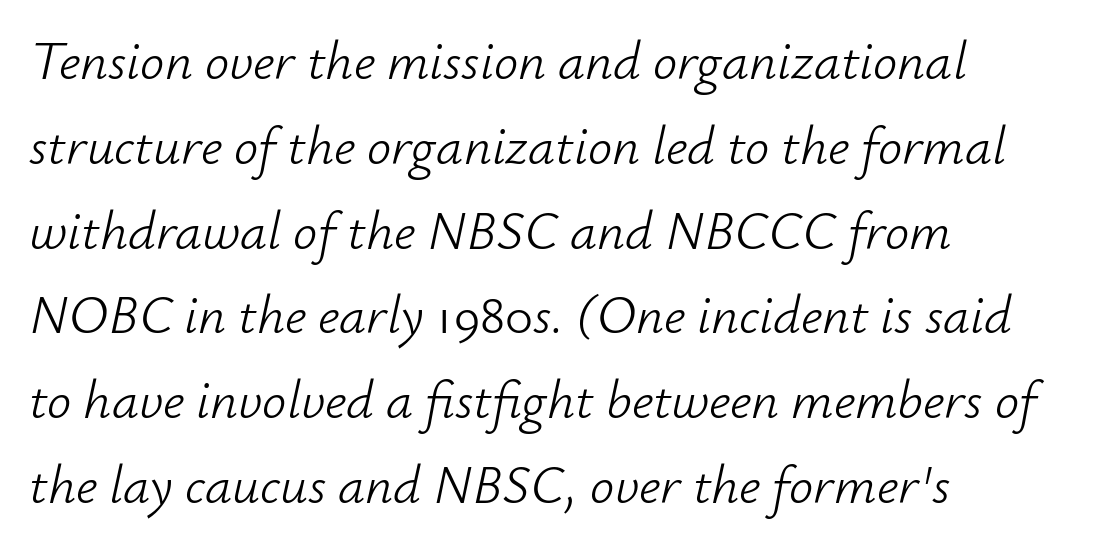
The ragged edge is on the right, which tells us the setting is flush left. Letters have the restrained weight of plain body copy at most. Short note: letters normally spaced. Successive baselines arrive at the customary interval.
